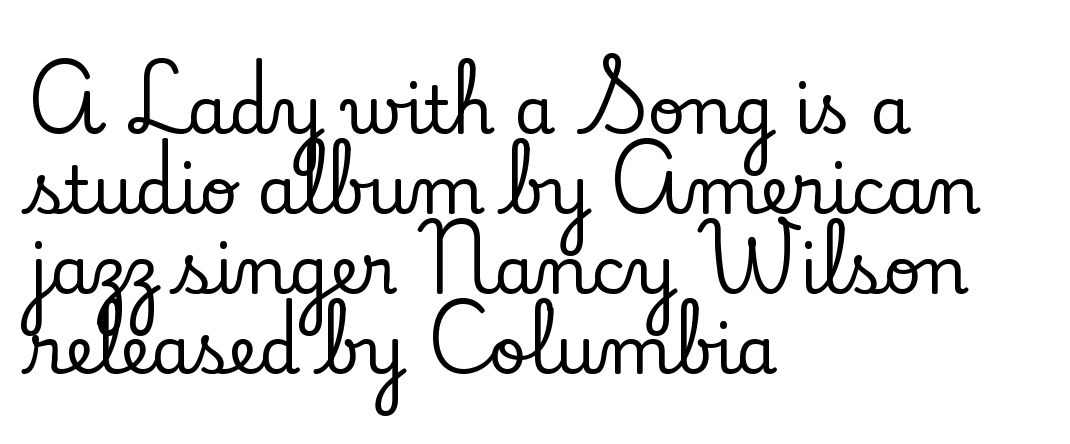
The image shows 66 px serif type, upright; set left-aligned, line spacing 1.21x, normal letter spacing, not underlined; low stroke contrast and a small x-height.
